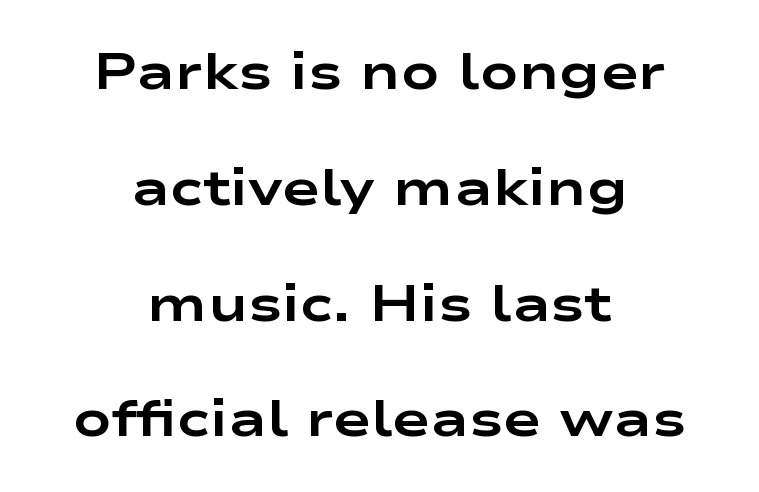
The characters look thick and weighty, a clear bold. Alignment: centered. The rendering uses natural spacing where letterforms have individual widths. Characters remain perfectly vertical along every line. The string is rendered with underlining switched off.
